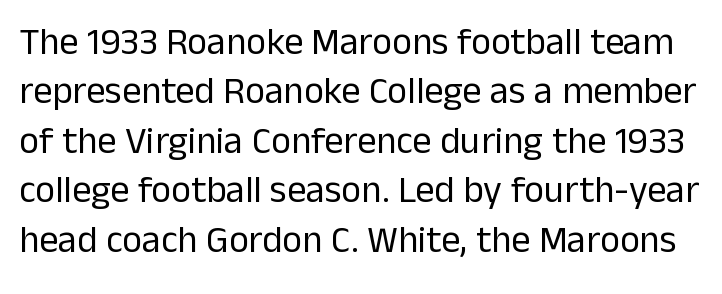
Nothing unusual about the tracking: characters are spaced as the font intends. Is this a fixed-width face? No — the glyphs have proportional, varying widths. This is the regular roman posture of the typeface. The font sits on the lighter half of the weight spectrum, regular included.
